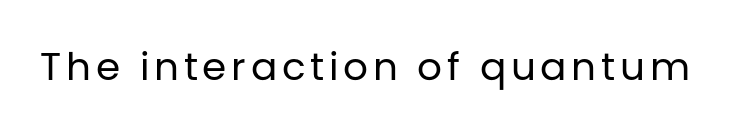
The image shows 39 px regular-weight sans-serif type, upright; set not underlined; low stroke contrast and a large x-height.
